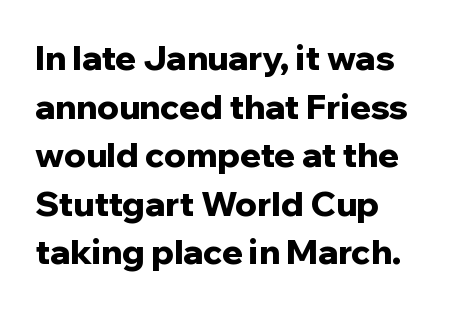
{"serif": "no", "italic": "no", "bold": "yes", "weight": "bold", "width": "normal", "stroke_contrast": "low", "x_height": "medium", "monospaced": "no", "underline": "no", "align": "left", "line_spacing": "normal", "line_spacing_ratio": 1.43, "letter_spacing": "normal", "letter_spacing_em": 0.0, "glyph_px": 34}
